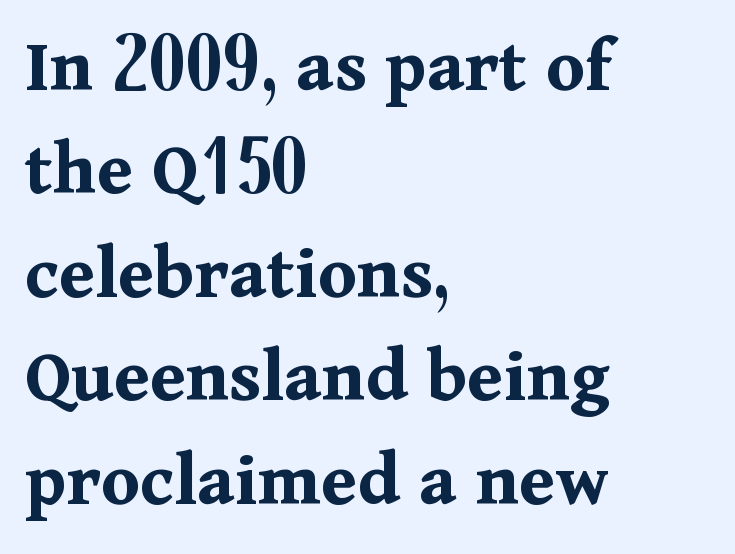
How would I describe the line gaps? Plain and ordinary. The face used here is proportionally spaced, like ordinary book or web type. Beneath every word, the page is bare. There is no visible air inserted between adjacent glyphs. Little horizontal feet cap the strokes, marking this as serif type. Visually the block forms a straight wall on the left and a jagged coastline on the right.
